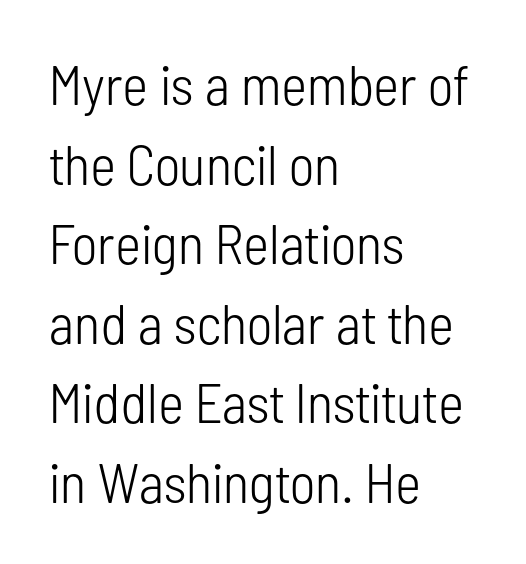
Words appear dense and cohesive because spacing is normal. Notice how descenders clear the ascenders below comfortably — that's standard leading. Short and long lines alike share a common starting point at left. The specimen reads as upright at a glance.
